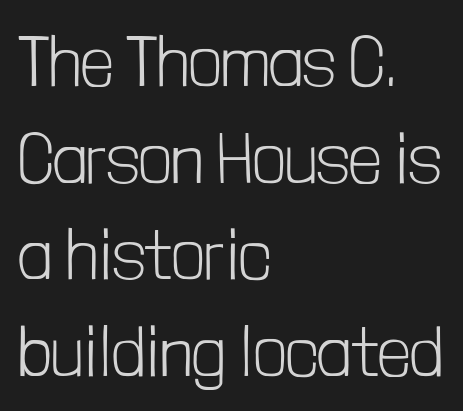
{"serif": "no", "italic": "no", "bold": "no", "weight": "light", "width": "condensed", "stroke_contrast": "low", "x_height": "medium", "monospaced": "no", "underline": "no", "align": "left", "line_spacing": "normal", "line_spacing_ratio": 1.36, "letter_spacing": "normal", "letter_spacing_em": 0.0, "glyph_px": 71}
